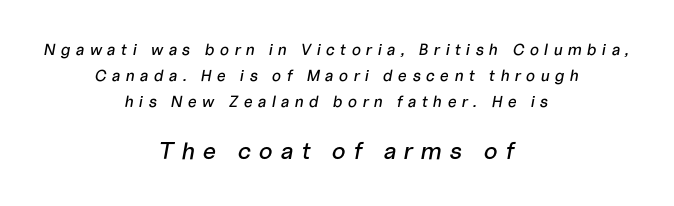
{"italic": "yes", "lean": "right", "slant_degrees": 10, "underline": "no", "align": "center", "line_spacing": "normal", "line_spacing_ratio": 1.61, "letter_spacing": "wide", "letter_spacing_em": 0.32, "larger_block": "second", "size_ratio": 1.5, "glyph_px": 24}
